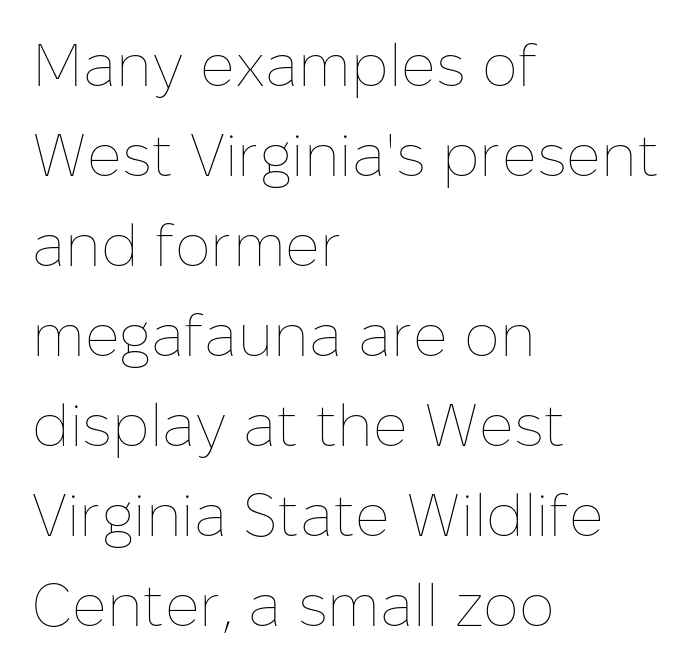
The image shows 60 px thin type, upright; set left-aligned, normal line spacing (1.5x), normal letter spacing, not underlined; low stroke contrast and a medium x-height.
